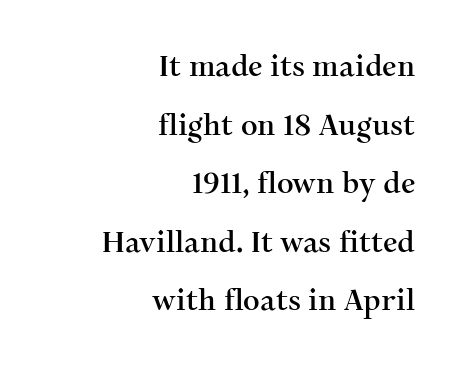
Upright lettering throughout. Nothing unusual about the tracking: characters are spaced as the font intends. I'd call this a serif setting — the letters wear small feet. A typesetter would call this leading open, well beyond the default. The passage shown is not underscored anywhere. Here the designer chose a conventional face with non-uniform glyph widths.
